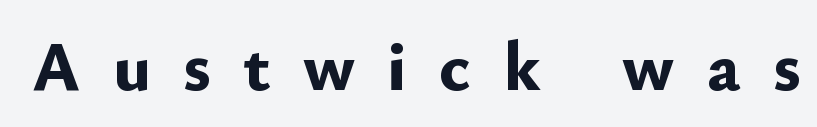
The letters advance in unequal steps, a hallmark of proportional type. This rendering employs a face without finishing strokes, i.e., a sans-serif. Substantial extra tracking has been applied to these lines. These words are printed bold, with thick strokes throughout. The lettering stays uniformly vertical, giving the passage a roman look.
